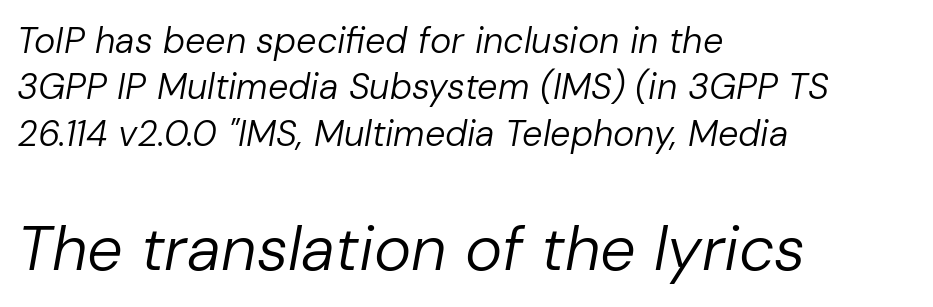
Caption: upper text group reduced, lower text group enlarged. The letters sit at their default tracking, neither squeezed nor spread. Anything drawn beneath the words? Only blank space. In terms of posture, this sample is oblique. What's the leading like? Ordinary, nothing unusual. Proportional: the letters do not fall into vertical columns.
